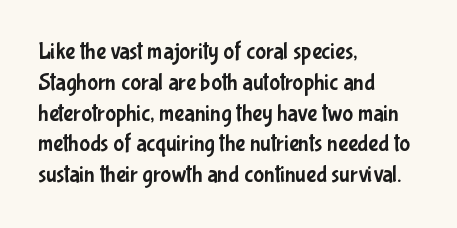
The glyphs are unaccompanied by any horizontal stroke below them. Quick note: not italic, upright. Each word holds together tightly as a unit, with standard inter-letter gaps. The paragraph shown leans on its left margin. Does the leading feel generous? No, just average.
